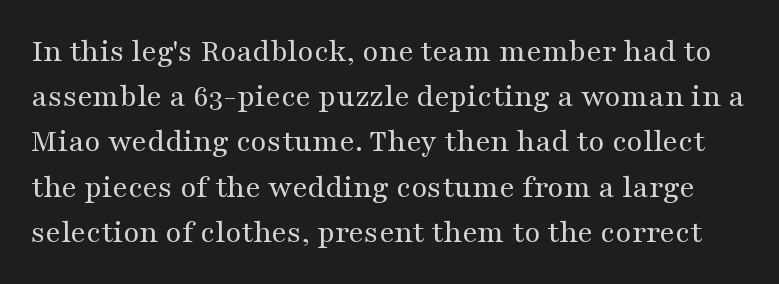
{"serif": "yes", "italic": "no", "bold": "no", "weight": "regular", "width": "wide", "stroke_contrast": "medium", "x_height": "medium", "monospaced": "no", "underline": "no", "line_spacing": "normal", "line_spacing_ratio": 1.37, "letter_spacing": "normal", "letter_spacing_em": 0.0, "glyph_px": 33}
